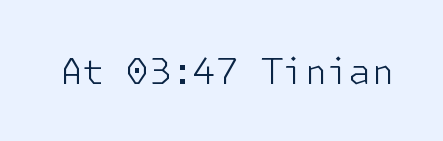
{"serif": "no", "italic": "no", "bold": "no", "weight": "light", "width": "normal", "stroke_contrast": "low", "x_height": "medium", "underline": "no", "letter_spacing": "normal", "letter_spacing_em": 0.0, "glyph_px": 36}
